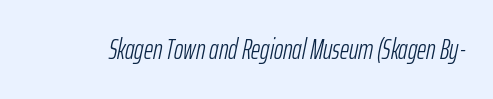
Q: Is the text bold? A: No.
Q: Is the text italic (slanted)? A: Yes, it leans right by about 12 degrees.
Q: Is the text underlined? A: No.
Q: Is the spacing between letters normal or unusually wide? A: Normal.
Q: Width (condensed, normal, or wide)? A: Condensed.
Q: Stroke contrast? A: Low.
Q: x-height? A: Medium.
Q: Monospaced? A: No.
